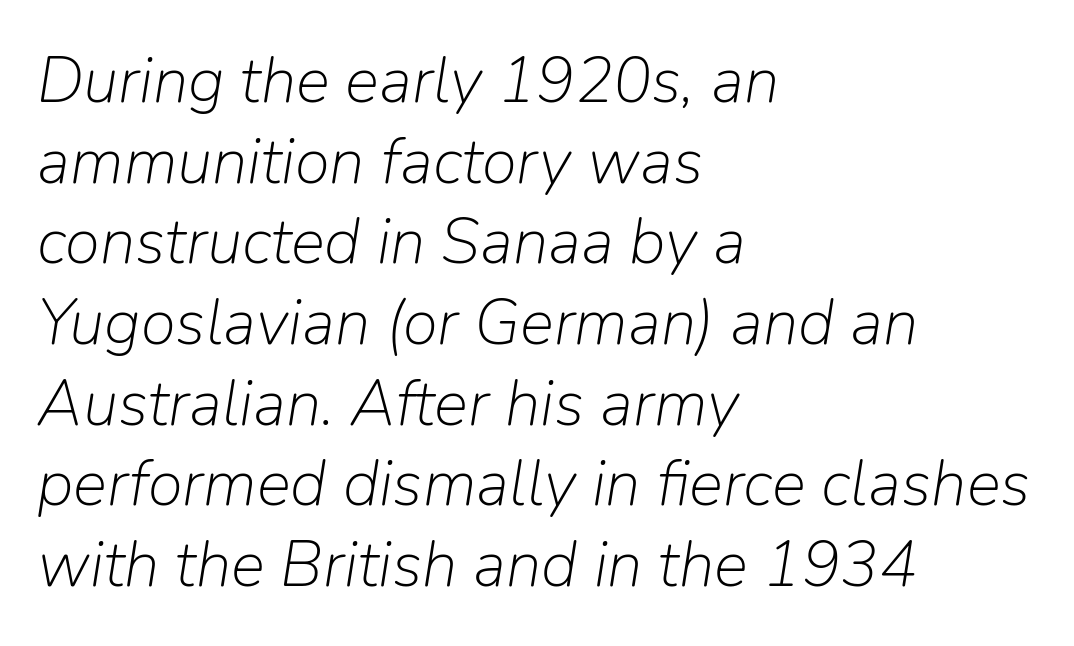
Leading matches the norm, producing a regular column. The line texture is even and compact thanks to regular tracking. The glyphs are unaccompanied by any horizontal stroke below them. Do the characters align in a grid? No, the font is proportional. Emphasis-style slanted type is in use.
